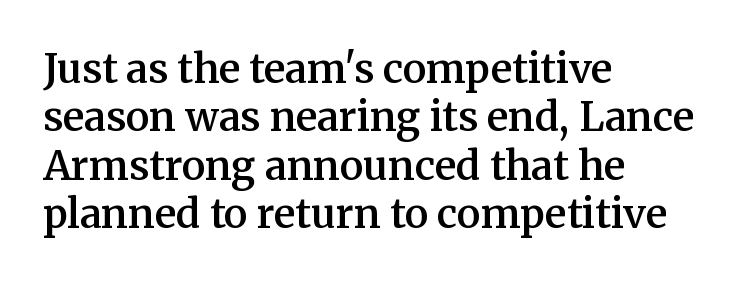
{"serif": "yes", "italic": "no", "bold": "semi", "weight": "semibold", "width": "normal", "stroke_contrast": "medium", "x_height": "medium", "monospaced": "no", "underline": "no", "align": "left", "line_spacing_ratio": 1.21, "letter_spacing": "normal", "letter_spacing_em": 0.0, "glyph_px": 40}
